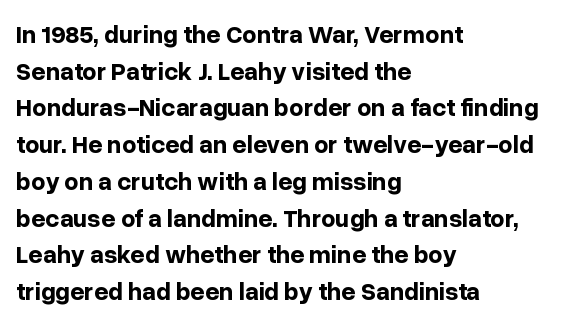
Compared with an ordinary text face, these strokes are far heavier — a full bold. Tall strokes in this sample are plumb rather than angled. Reading down the block, your eye returns to a fixed left position each line. The space directly below the letters is spotless. Leading matches the norm, producing a regular column. The type is set solid horizontally, with unmodified tracking.
